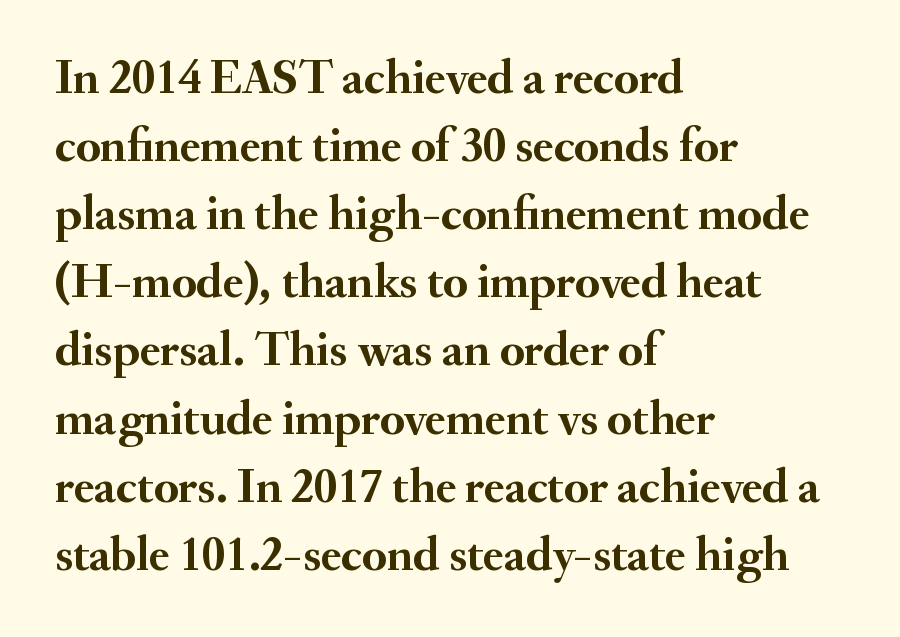
{"serif": "yes", "italic": "no", "bold": "yes", "weight": "semibold", "width": "normal", "stroke_contrast": "medium", "x_height": "small", "monospaced": "no", "underline": "no", "align": "left", "line_spacing": "normal", "line_spacing_ratio": 1.39, "letter_spacing": "normal", "letter_spacing_em": 0.0, "glyph_px": 49}
